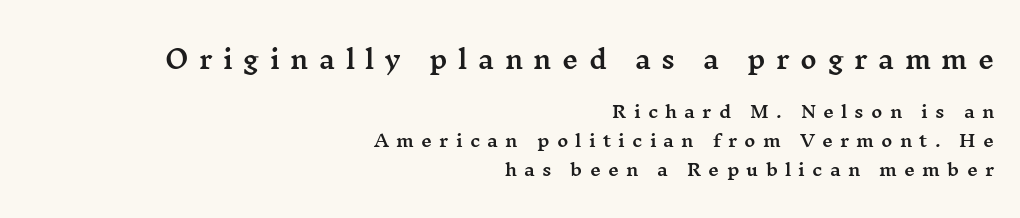
Italic? Not at all — the glyphs are vertical. What stands out about the letter spacing? Its width — letters are far apart. Top chunk: large. Bottom chunk: small. The setting favours the right margin, as signatures and pull-quotes sometimes do.
